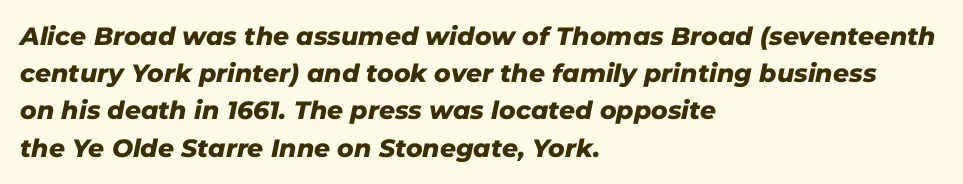
Q: Is the text bold? A: Yes.
Q: Is the text italic (slanted)? A: Yes, it leans right by about 11 degrees.
Q: Is the text underlined? A: No.
Q: How is the paragraph aligned? A: Left-aligned.
Q: Is the spacing between letters normal or unusually wide? A: Normal.
Q: Is the spacing between lines tight, normal or loose? A: Normal.
